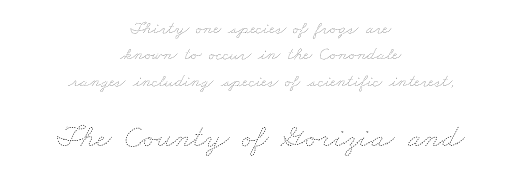
Is this a heavy cut? Hardly; it is regular or lighter. The block sitting lower on the canvas is the one with enlarged characters. Nobody touched the tracking dial on this one. The rendering uses a moderate line-height, typical for paragraphs. Layout note: lines centered.
